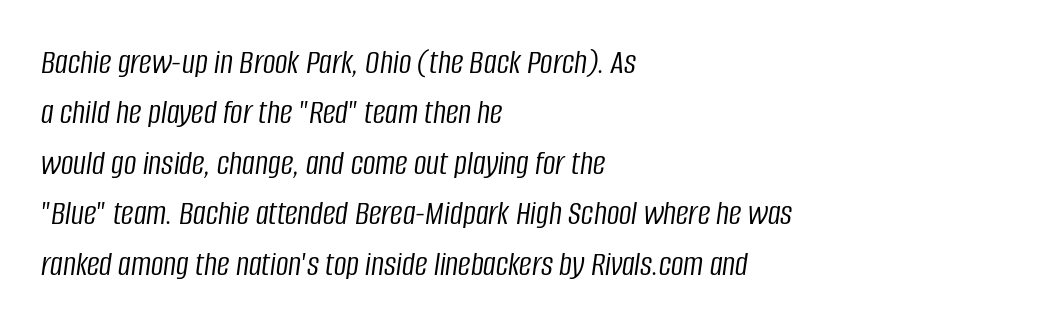
{"italic": "yes", "lean": "right", "slant_degrees": 8, "bold": "no", "weight": "light", "width": "condensed", "stroke_contrast": "low", "x_height": "large", "monospaced": "no", "underline": "no", "align": "left", "line_spacing": "normal", "line_spacing_ratio": 1.44, "letter_spacing": "normal", "letter_spacing_em": 0.0, "glyph_px": 35}
